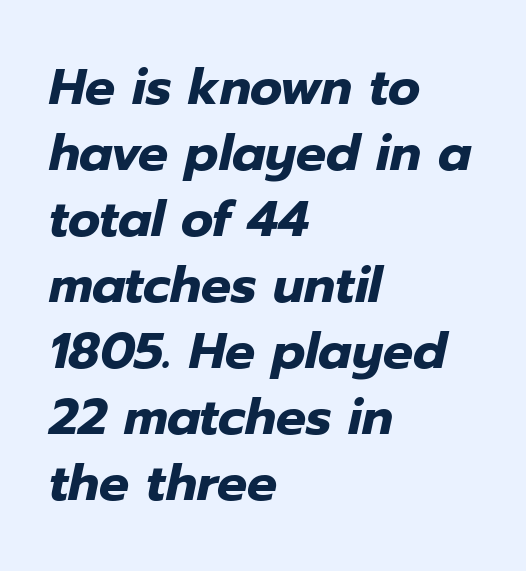
Slant detected: the letters are inclined. Letter spacing: default. Proportional: the letters do not fall into vertical columns. Compared with an ordinary text face, these strokes are far heavier — a full bold.
